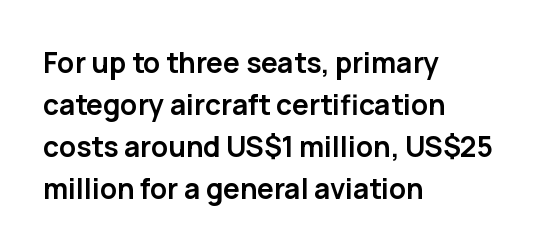
The rendering keeps characters at their native spacing. The letters stand straight up with perfectly vertical stems. Left-aligned paragraph, ragged on the right. This rendering features lettering with no underline.
